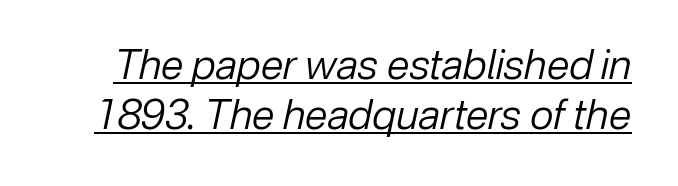
{"italic": "yes", "lean": "right", "slant_degrees": 12, "bold": "no", "weight": "regular", "width": "normal", "stroke_contrast": "low", "x_height": "medium", "monospaced": "no", "underline": "yes", "line_spacing_ratio": 1.21, "letter_spacing": "normal", "letter_spacing_em": 0.0, "glyph_px": 41}
